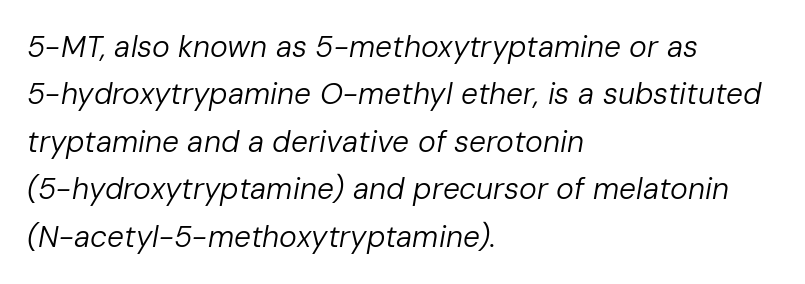
The image shows 30 px regular-weight type, italic (leaning right); set left-aligned, normal line spacing (1.58x), normal letter spacing, not underlined; low stroke contrast and a medium x-height.
